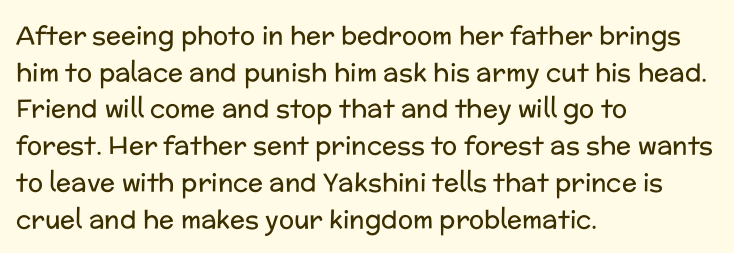
The image shows 25 px text type, upright; set left-aligned, normal line spacing (1.47x), normal letter spacing, not underlined.
